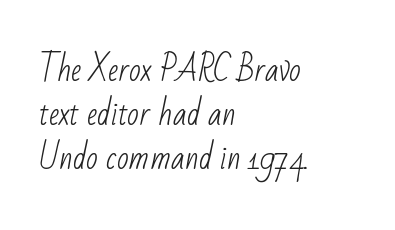
Q: Is the text bold? A: No.
Q: Is the typeface a serif or a sans-serif typeface? A: Sans-serif.
Q: Is the text underlined? A: No.
Q: How is the paragraph aligned? A: Left-aligned.
Q: Is the spacing between letters normal or unusually wide? A: Normal.
Q: Is the spacing between lines tight, normal or loose? A: Normal.
Q: Width (condensed, normal, or wide)? A: Condensed.
Q: Stroke contrast? A: Low.
Q: x-height? A: Small.
Q: Monospaced? A: No.
